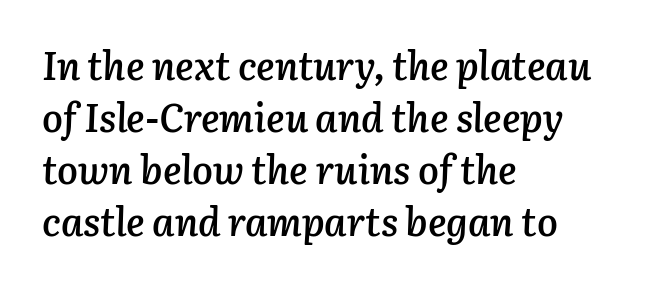
Q: Is the text bold? A: Semi-bold.
Q: Is the text italic (slanted)? A: Yes, it leans right by about 3 degrees.
Q: Is the text underlined? A: No.
Q: How is the paragraph aligned? A: Left-aligned.
Q: Is the spacing between letters normal or unusually wide? A: Normal.
Q: Is the spacing between lines tight, normal or loose? A: Normal.
Q: Width (condensed, normal, or wide)? A: Normal.
Q: Stroke contrast? A: Low.
Q: x-height? A: Medium.
Q: Monospaced? A: No.
